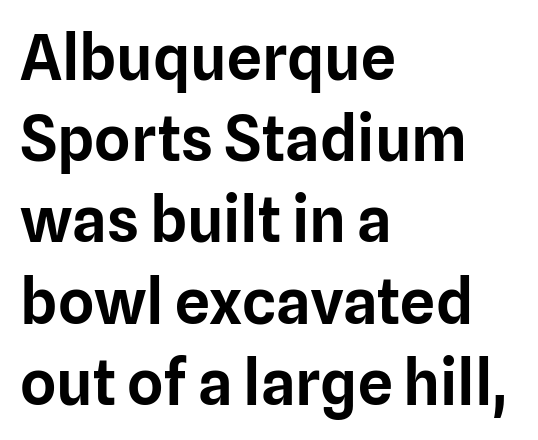
{"serif": "no", "italic": "no", "width": "normal", "stroke_contrast": "low", "x_height": "medium", "monospaced": "no", "underline": "no", "align": "left", "line_spacing": "normal", "line_spacing_ratio": 1.31, "letter_spacing": "normal", "letter_spacing_em": 0.0, "glyph_px": 62}
